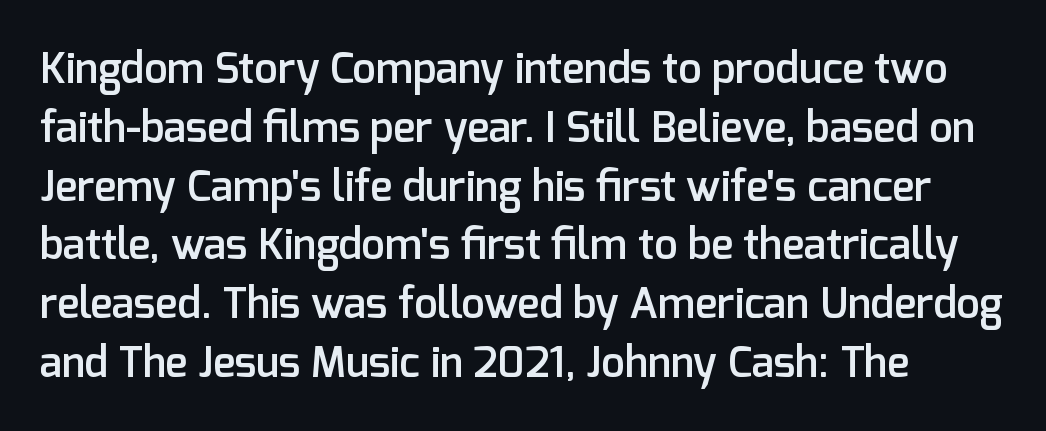
Q: Is the text bold? A: Semi-bold.
Q: Is the text italic (slanted)? A: No, it is upright.
Q: Is the typeface a serif or a sans-serif typeface? A: Sans-serif.
Q: Is the text underlined? A: No.
Q: How is the paragraph aligned? A: Left-aligned.
Q: Is the spacing between letters normal or unusually wide? A: Normal.
Q: Is the spacing between lines tight, normal or loose? A: Normal.
Q: Width (condensed, normal, or wide)? A: Normal.
Q: Stroke contrast? A: Low.
Q: x-height? A: Medium.
Q: Monospaced? A: No.
